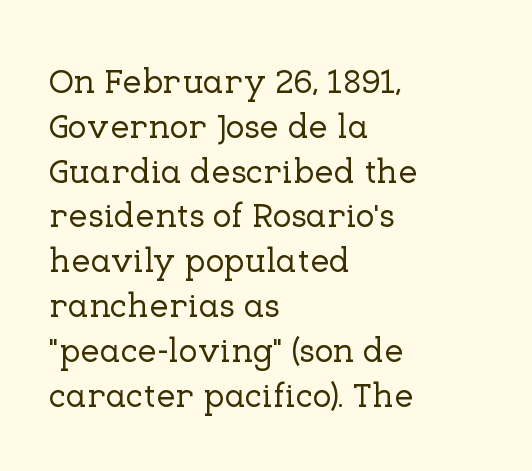
{"serif": "yes", "italic": "no", "width": "normal", "stroke_contrast": "low", "x_height": "medium", "monospaced": "no", "underline": "no", "align": "left", "line_spacing": "normal", "line_spacing_ratio": 1.28, "letter_spacing": "normal", "letter_spacing_em": 0.0, "glyph_px": 35}
